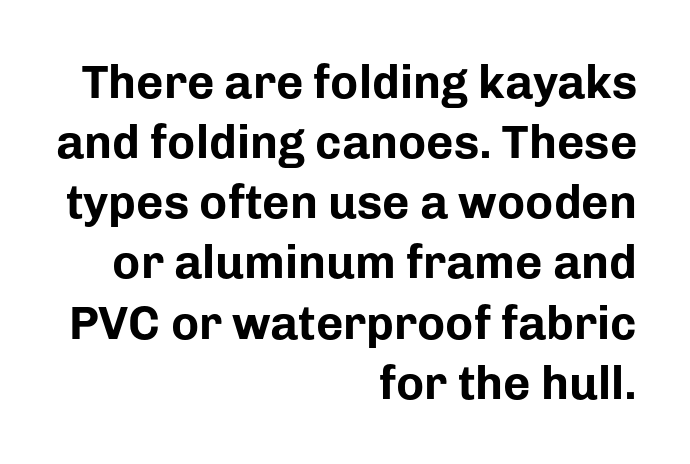
{"serif": "no", "italic": "no", "bold": "yes", "weight": "bold", "width": "normal", "stroke_contrast": "low", "x_height": "medium", "monospaced": "no", "underline": "no", "align": "right", "line_spacing": "normal", "line_spacing_ratio": 1.28, "letter_spacing": "normal", "letter_spacing_em": 0.0, "glyph_px": 47}
